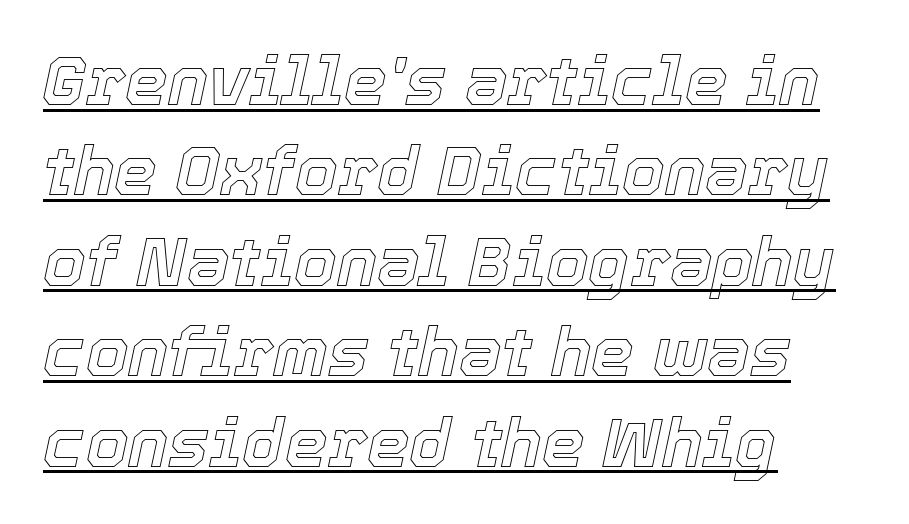
The image shows 68 px text type, italic (leaning right); set left-aligned, normal line spacing (1.33x), normal letter spacing, underlined; a medium x-height.
